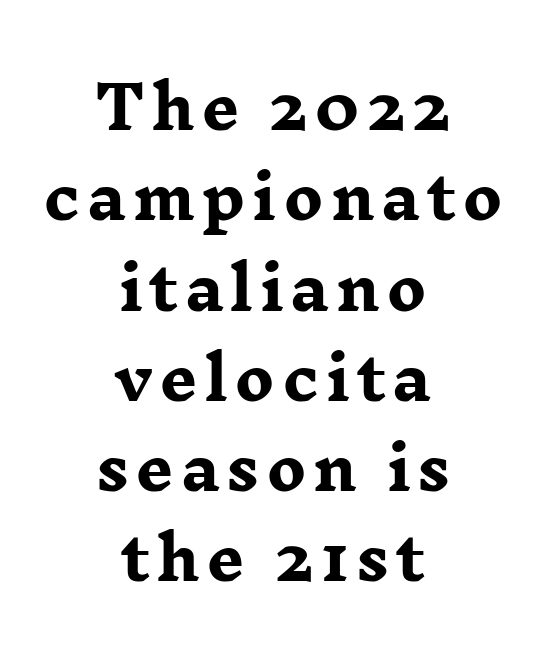
Q: Is the text bold? A: Yes.
Q: Is the text italic (slanted)? A: No, it is upright.
Q: Is the typeface a serif or a sans-serif typeface? A: Serif.
Q: Is the text underlined? A: No.
Q: How is the paragraph aligned? A: Centered.
Q: Is the spacing between lines tight, normal or loose? A: Normal.
Q: Width (condensed, normal, or wide)? A: Wide.
Q: Stroke contrast? A: Low.
Q: x-height? A: Medium.
Q: Monospaced? A: No.
